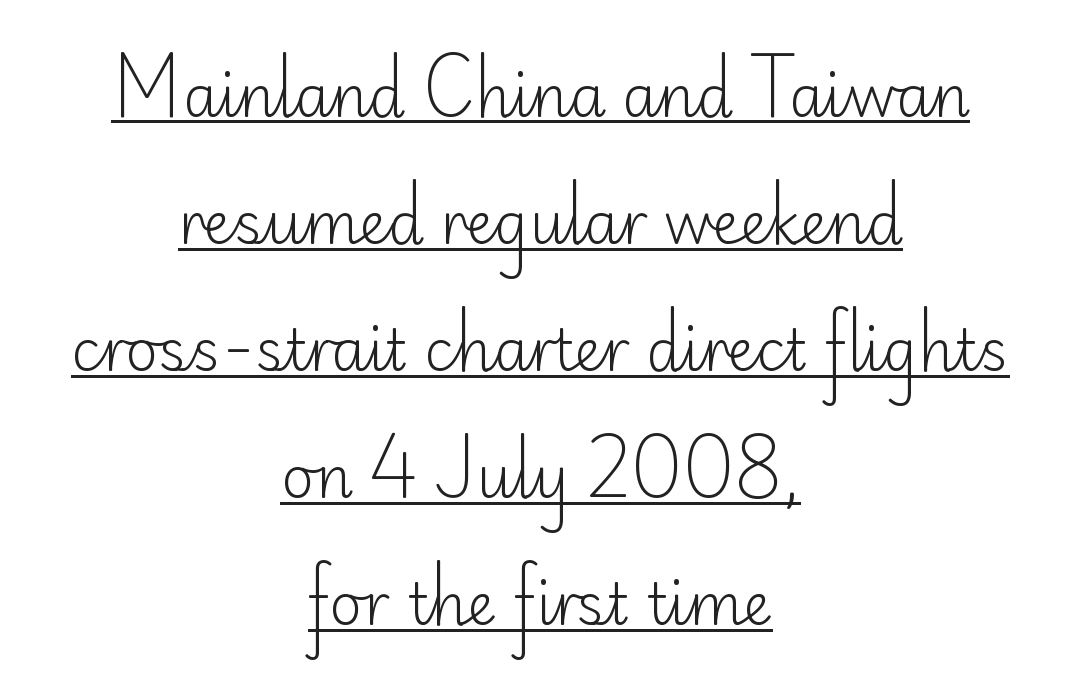
The image shows 57 px light sans-serif type, upright; set centered, loose line spacing (2.23x), normal letter spacing, underlined; low stroke contrast and a small x-height.
